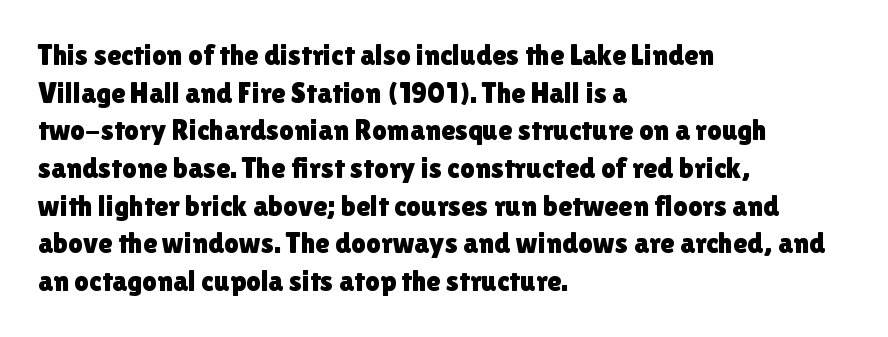
You could not count columns in this text — the font is proportionally spaced. The ragged edge is on the right, which tells us the setting is flush left. The typeface chosen for these lines omits serifs. Lines of text with bare space underneath.
